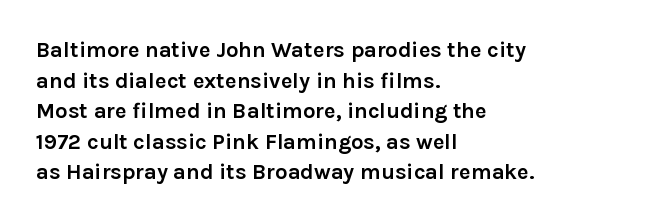
If you drew a line through each stem, it would be perfectly vertical. A normal amount of white space separates one row of letters from the next. Unmarked baselines from the first word to the last. Pretty heavy lettering here — definitely bold. The paragraph has a hard left edge and a soft right edge. These lines keep a tight, regular rhythm from letter to letter.
